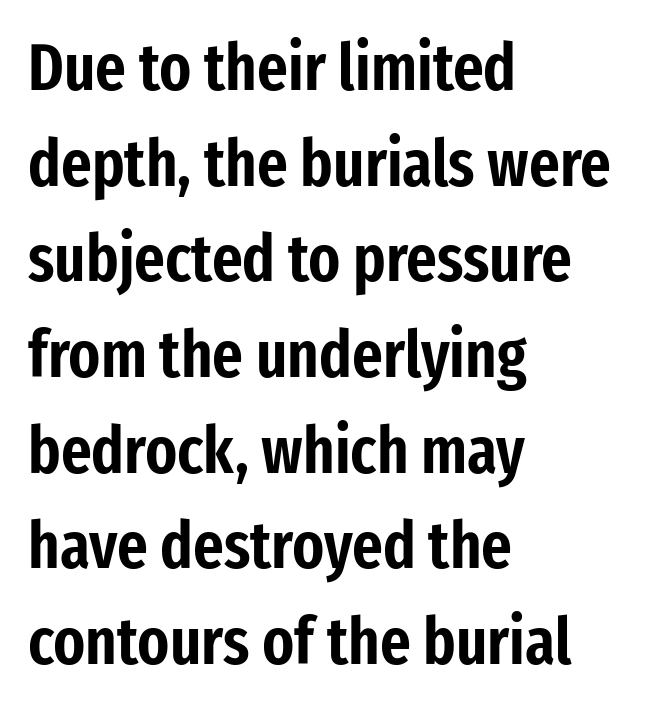
Q: Is the text italic (slanted)? A: No, it is upright.
Q: Is the typeface a serif or a sans-serif typeface? A: Sans-serif.
Q: Is the text underlined? A: No.
Q: How is the paragraph aligned? A: Left-aligned.
Q: Is the spacing between letters normal or unusually wide? A: Normal.
Q: Is the spacing between lines tight, normal or loose? A: Normal.
Q: Width (condensed, normal, or wide)? A: Condensed.
Q: Stroke contrast? A: Low.
Q: x-height? A: Medium.
Q: Monospaced? A: No.
